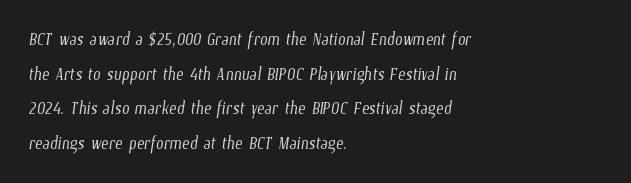
The image shows 22 px text type; set left-aligned, normal line spacing (1.57x), normal letter spacing, not underlined.
